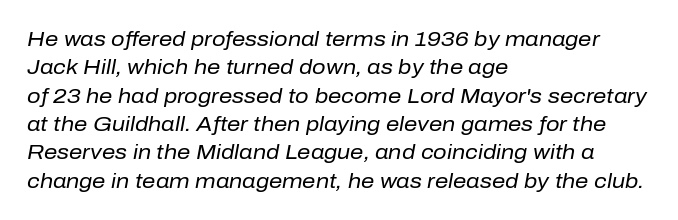
Q: Is the text bold? A: No.
Q: Is the text italic (slanted)? A: Yes, it leans right by about 10 degrees.
Q: Is the text underlined? A: No.
Q: How is the paragraph aligned? A: Left-aligned.
Q: Is the spacing between letters normal or unusually wide? A: Normal.
Q: Is the spacing between lines tight, normal or loose? A: Normal.
